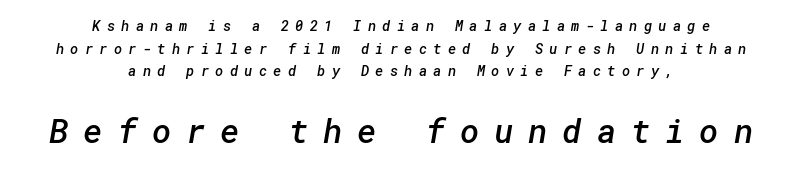
Q: Is the text bold? A: Semi-bold.
Q: Is the typeface a serif or a sans-serif typeface? A: Sans-serif.
Q: Is the text underlined? A: No.
Q: How is the paragraph aligned? A: Centered.
Q: Is the spacing between letters normal or unusually wide? A: Unusually wide.
Q: Is the spacing between lines tight, normal or loose? A: Normal.
Q: Which block of text is set in a larger size, the first (top) or the second (bottom)? A: The second (bottom) one.
Q: Width (condensed, normal, or wide)? A: Normal.
Q: Stroke contrast? A: Low.
Q: x-height? A: Medium.
